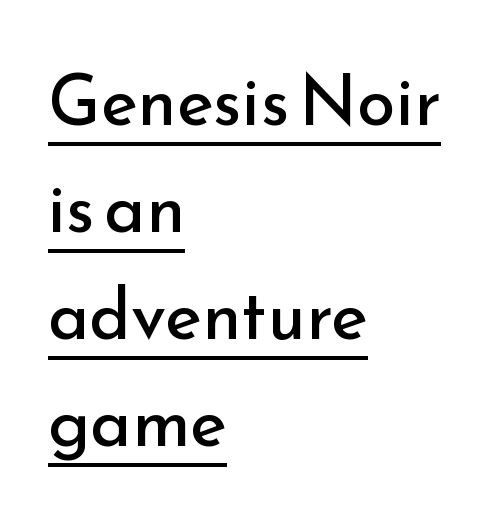
The image shows 70 px regular-weight sans-serif type, upright; set left-aligned, normal line spacing (1.53x), normal letter spacing, underlined; low stroke contrast and a small x-height.
